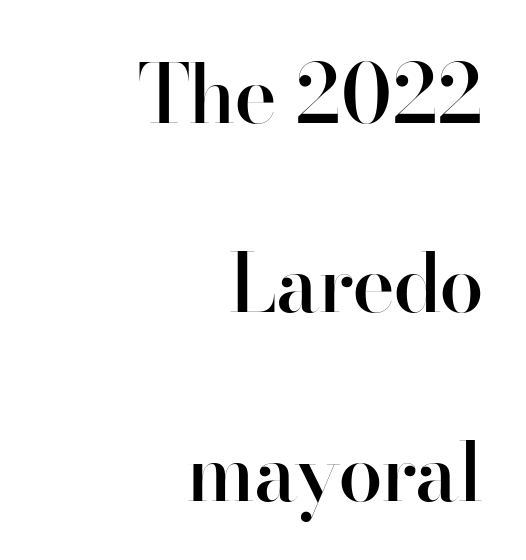
{"serif": "no", "italic": "no", "bold": "semi", "weight": "semibold", "width": "normal", "stroke_contrast": "high", "x_height": "small", "monospaced": "no", "underline": "no", "align": "right", "line_spacing": "loose", "line_spacing_ratio": 2.36, "letter_spacing": "normal", "letter_spacing_em": 0.0, "glyph_px": 80}
